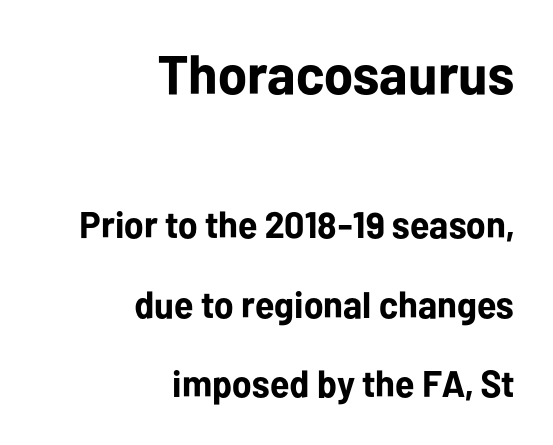
The font's upright variant was chosen for this text. In CSS terms this would be text-align: right. The initial chunk of copy outweighs the following chunk in type size. If you measured baseline to baseline, you'd find a long distance. Students, this is bold: see how much ink each stroke carries. Plain, unruled lines of type.
